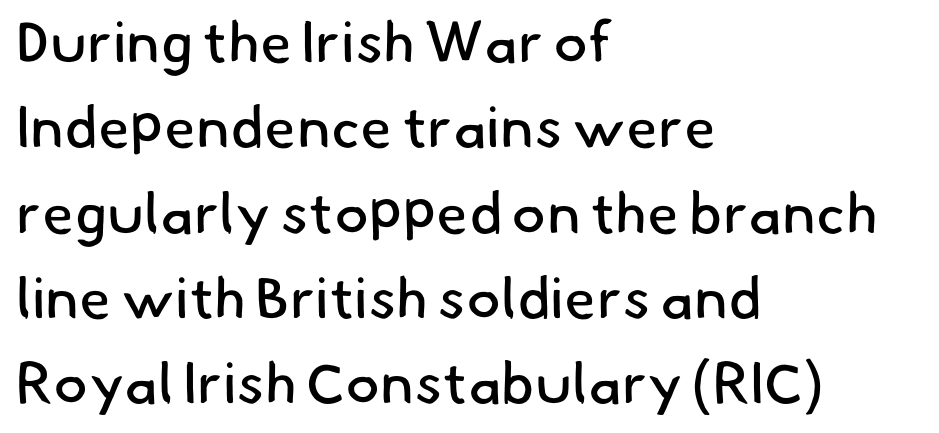
{"serif": "no", "bold": "no", "weight": "regular", "width": "normal", "stroke_contrast": "low", "x_height": "small", "monospaced": "no", "underline": "no", "align": "left", "line_spacing": "normal", "line_spacing_ratio": 1.47, "letter_spacing": "normal", "letter_spacing_em": 0.0, "glyph_px": 58}
